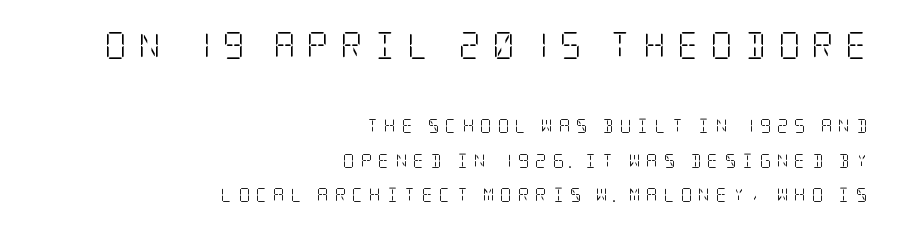
The image shows 27 px text type, upright; set right-aligned, loose line spacing (2.44x), unusually wide letter spacing (+0.43 em), not underlined; the first (top) block is 1.93x larger.
